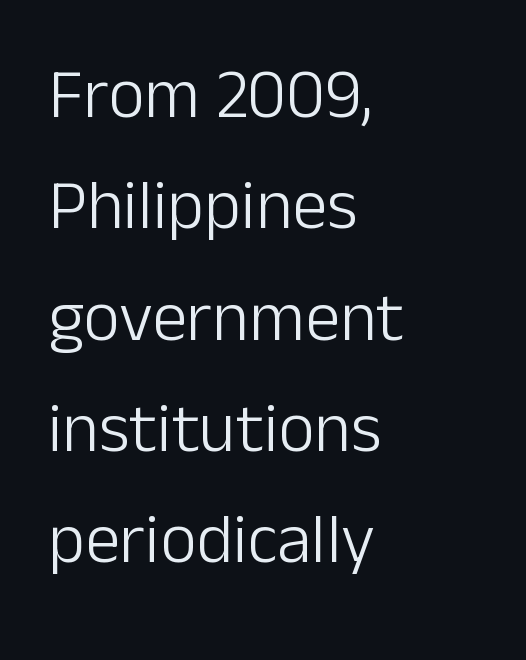
The image shows 70 px light sans-serif type, upright; set left-aligned, normal line spacing (1.59x), normal letter spacing, not underlined; low stroke contrast and a medium x-height.
